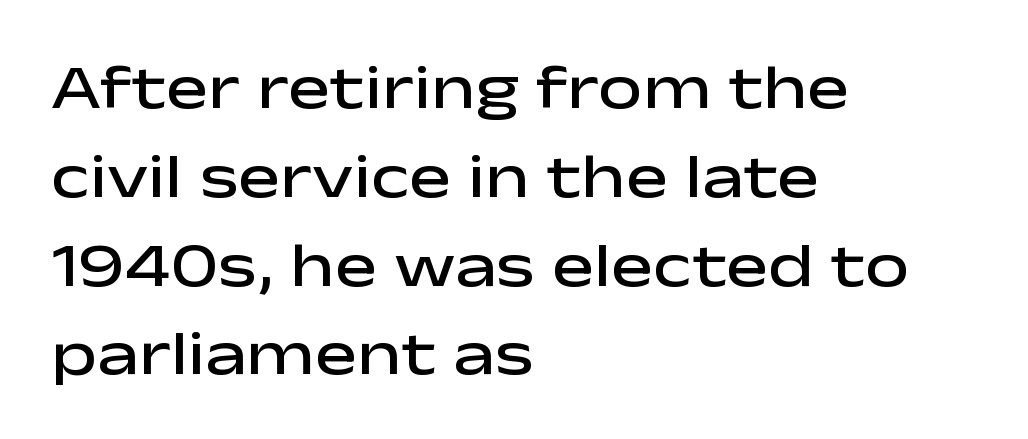
The image shows 63 px semibold, wide sans-serif type, upright; set left-aligned, normal line spacing (1.41x), normal letter spacing, not underlined; low stroke contrast and a medium x-height.
